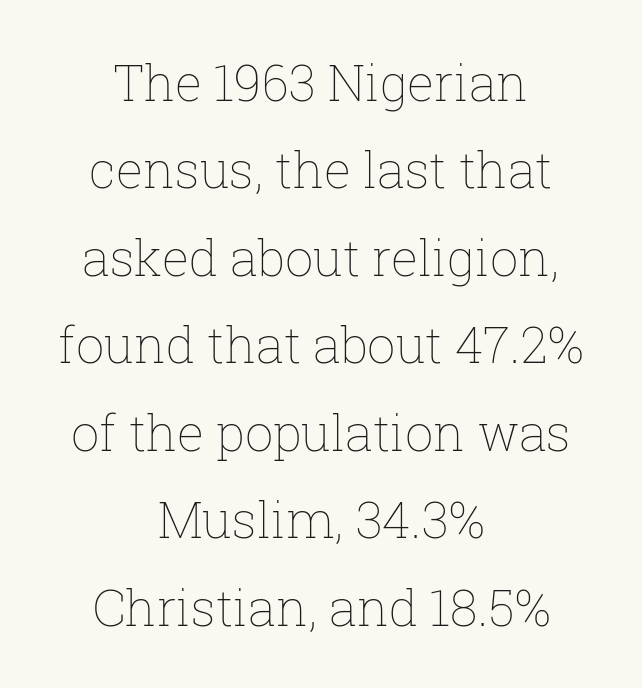
{"italic": "no", "bold": "no", "weight": "thin", "width": "normal", "stroke_contrast": "low", "x_height": "medium", "monospaced": "no", "underline": "no", "align": "center", "line_spacing_ratio": 1.75, "letter_spacing": "normal", "letter_spacing_em": 0.0, "glyph_px": 50}
